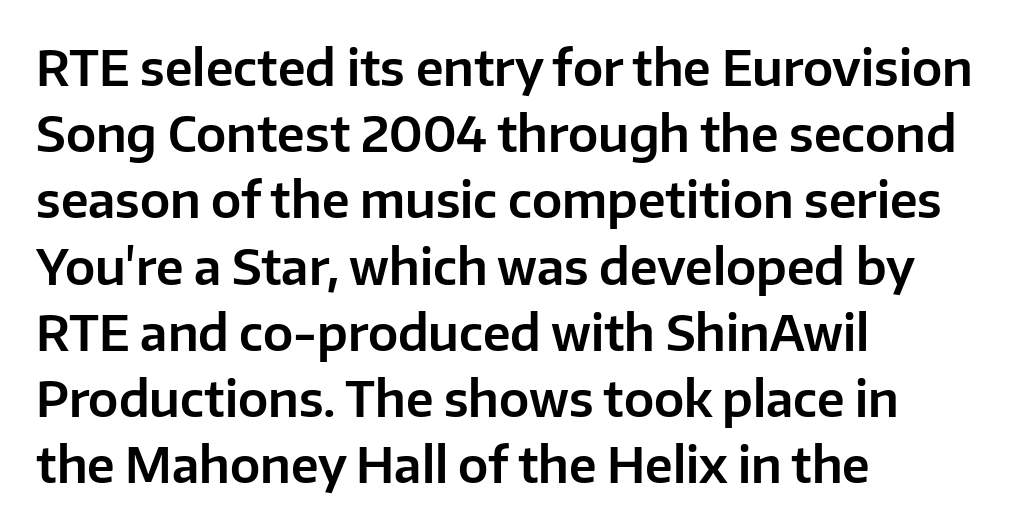
The rows are spaced the way most documents space them. Caption: multi-line text, flush left, ragged right. Is this a fixed-width face? No — the glyphs have proportional, varying widths. Tracking here is standard; glyphs follow each other at the usual distance.
